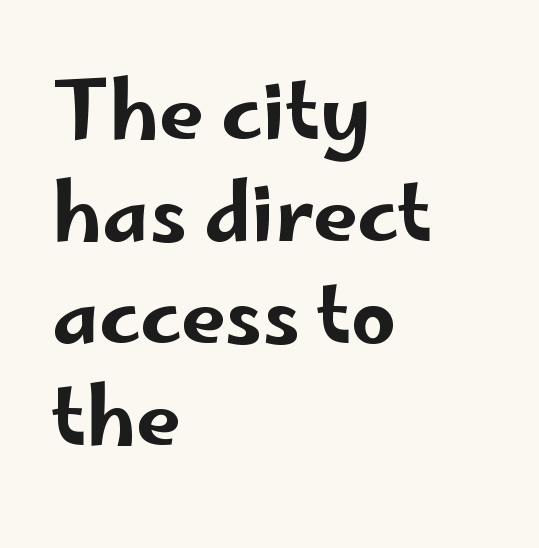
The image shows 79 px wide sans-serif type, upright; set left-aligned, normal line spacing (1.29x), normal letter spacing, not underlined; low stroke contrast and a small x-height.
